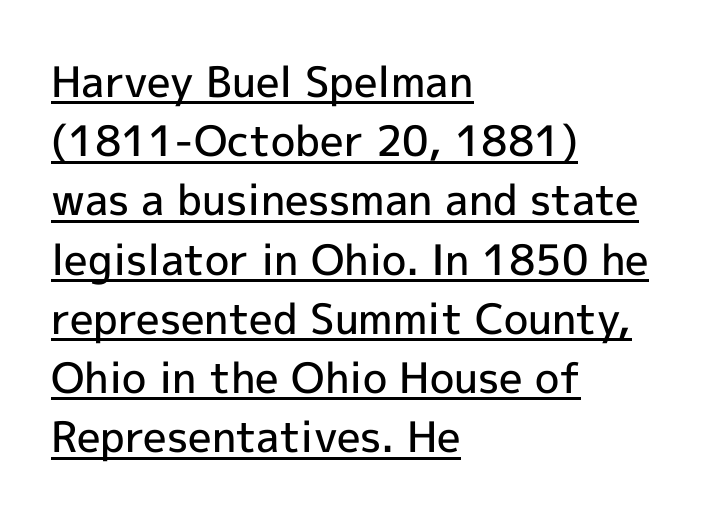
Q: Is the text bold? A: Semi-bold.
Q: Is the text italic (slanted)? A: No, it is upright.
Q: Is the typeface a serif or a sans-serif typeface? A: Sans-serif.
Q: Is the text underlined? A: Yes.
Q: How is the paragraph aligned? A: Left-aligned.
Q: Is the spacing between letters normal or unusually wide? A: Normal.
Q: Is the spacing between lines tight, normal or loose? A: Normal.
Q: Width (condensed, normal, or wide)? A: Normal.
Q: x-height? A: Medium.
Q: Monospaced? A: No.
